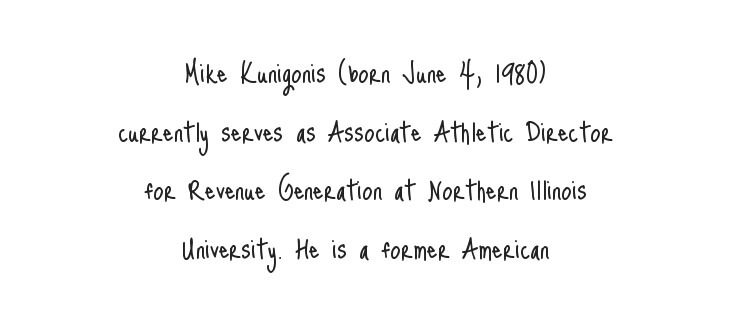
{"serif": "no", "italic": "no", "bold": "no", "weight": "light", "width": "condensed", "stroke_contrast": "low", "x_height": "small", "monospaced": "no", "underline": "no", "align": "center", "line_spacing_ratio": 1.78, "letter_spacing": "normal", "letter_spacing_em": 0.0, "glyph_px": 33}
